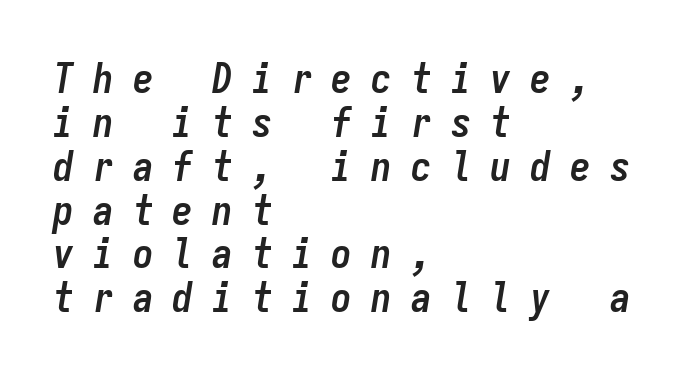
Q: Is the text bold? A: Yes.
Q: Is the text italic (slanted)? A: Yes, it leans right by about 9 degrees.
Q: Is the text underlined? A: No.
Q: How is the paragraph aligned? A: Left-aligned.
Q: Is the spacing between letters normal or unusually wide? A: Unusually wide.
Q: Is the spacing between lines tight, normal or loose? A: Tight.
Q: Width (condensed, normal, or wide)? A: Condensed.
Q: Stroke contrast? A: Low.
Q: x-height? A: Medium.
Q: Monospaced? A: Yes.
